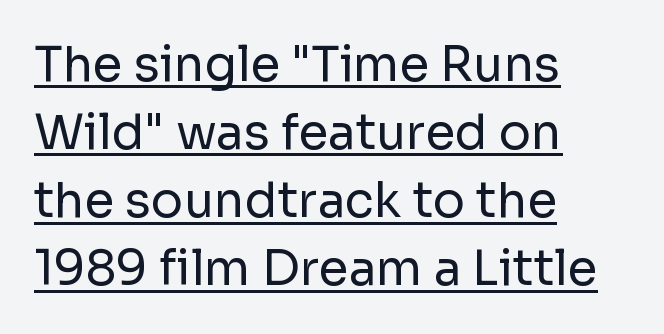
{"serif": "no", "italic": "no", "bold": "no", "weight": "regular", "width": "normal", "stroke_contrast": "low", "x_height": "medium", "monospaced": "no", "underline": "yes", "align": "left", "line_spacing": "normal", "line_spacing_ratio": 1.42, "letter_spacing": "normal", "letter_spacing_em": 0.0, "glyph_px": 48}
